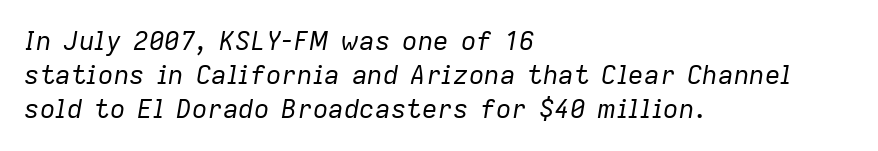
The image shows 26 px text type, italic (leaning right); set left-aligned, normal line spacing (1.31x), normal letter spacing, not underlined.
